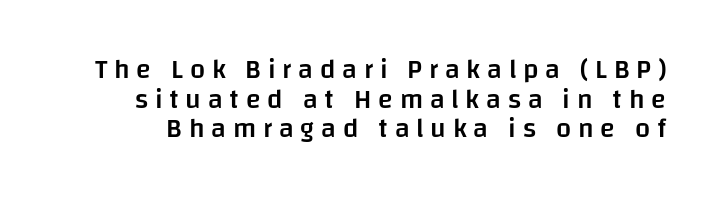
The image shows 27 px text type, upright; set tight line spacing (1.1x), unusually wide letter spacing (+0.25 em), not underlined.
